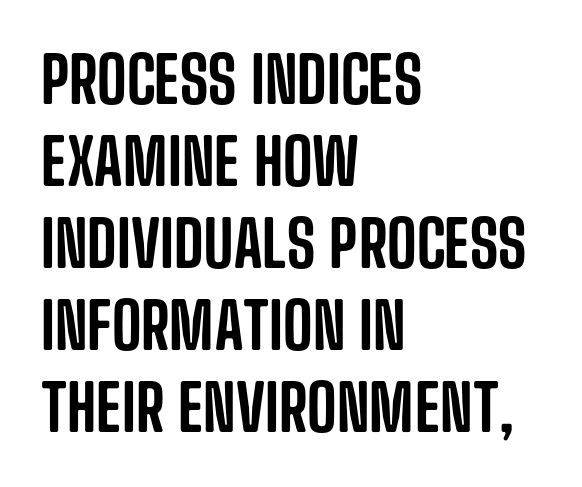
{"serif": "no", "italic": "no", "width": "condensed", "stroke_contrast": "low", "x_height": "large", "monospaced": "no", "underline": "no", "align": "left", "line_spacing": "normal", "line_spacing_ratio": 1.28, "letter_spacing": "normal", "letter_spacing_em": 0.0, "glyph_px": 64}
